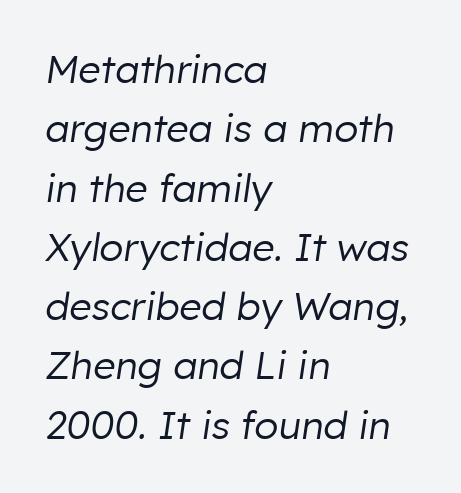
Q: Is the text bold? A: No.
Q: Is the text italic (slanted)? A: Yes, it leans right by about 8 degrees.
Q: Is the text underlined? A: No.
Q: How is the paragraph aligned? A: Left-aligned.
Q: Is the spacing between letters normal or unusually wide? A: Normal.
Q: Is the spacing between lines tight, normal or loose? A: Normal.
Q: Width (condensed, normal, or wide)? A: Normal.
Q: Stroke contrast? A: Low.
Q: x-height? A: Medium.
Q: Monospaced? A: No.
